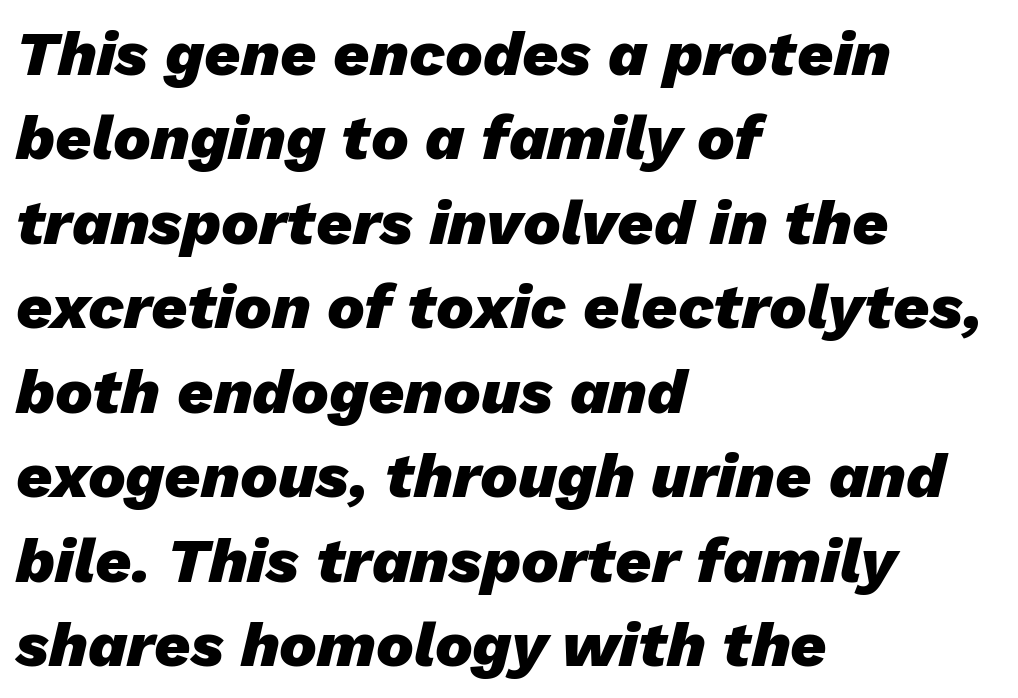
Q: Is the text bold? A: Yes.
Q: Is the text italic (slanted)? A: Yes, it leans right by about 13 degrees.
Q: Is the text underlined? A: No.
Q: How is the paragraph aligned? A: Left-aligned.
Q: Is the spacing between letters normal or unusually wide? A: Normal.
Q: Is the spacing between lines tight, normal or loose? A: Normal.
Q: Width (condensed, normal, or wide)? A: Normal.
Q: Stroke contrast? A: Low.
Q: x-height? A: Medium.
Q: Monospaced? A: No.
